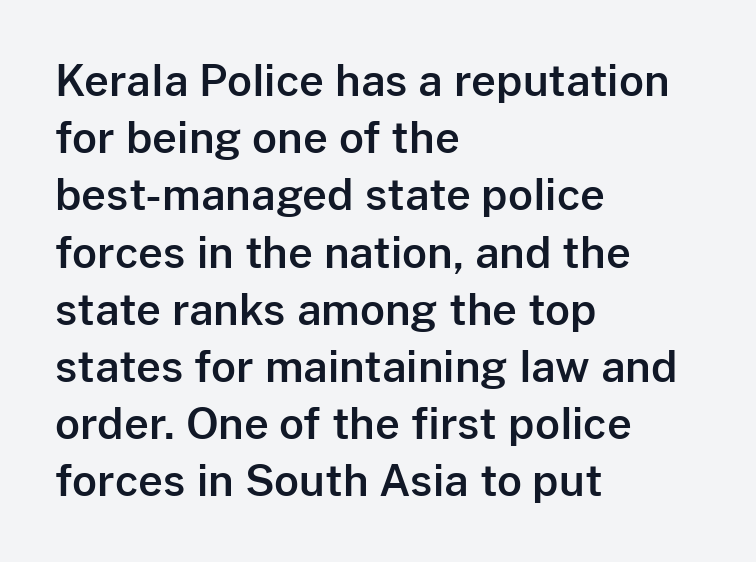
A student would call this left alignment; a typographer would say flush left, rag right. The type is set solid horizontally, with unmodified tracking. Note the varied advance widths — an 'i' is clearly narrower than an 'm'. The axis of the letterforms is exactly vertical. Just letters on the line, the space beneath them empty.
